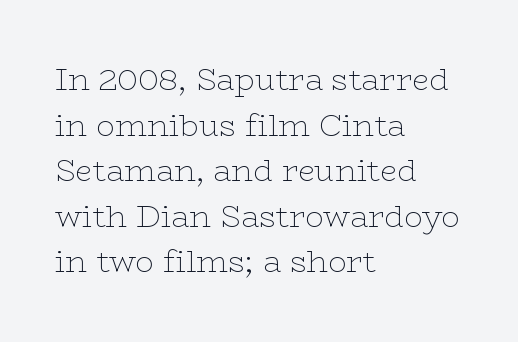
Q: Is the text bold? A: No.
Q: Is the text italic (slanted)? A: No, it is upright.
Q: Is the typeface a serif or a sans-serif typeface? A: Serif.
Q: Is the text underlined? A: No.
Q: How is the paragraph aligned? A: Left-aligned.
Q: Is the spacing between letters normal or unusually wide? A: Normal.
Q: Is the spacing between lines tight, normal or loose? A: Normal.
Q: Width (condensed, normal, or wide)? A: Wide.
Q: Stroke contrast? A: Low.
Q: x-height? A: Medium.
Q: Monospaced? A: No.
